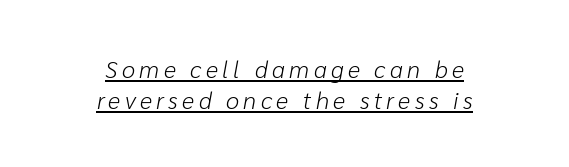
Q: Is the text bold? A: No.
Q: Is the text italic (slanted)? A: Yes, it leans right by about 10 degrees.
Q: Is the text underlined? A: Yes.
Q: How is the paragraph aligned? A: Centered.
Q: Is the spacing between lines tight, normal or loose? A: Normal.
